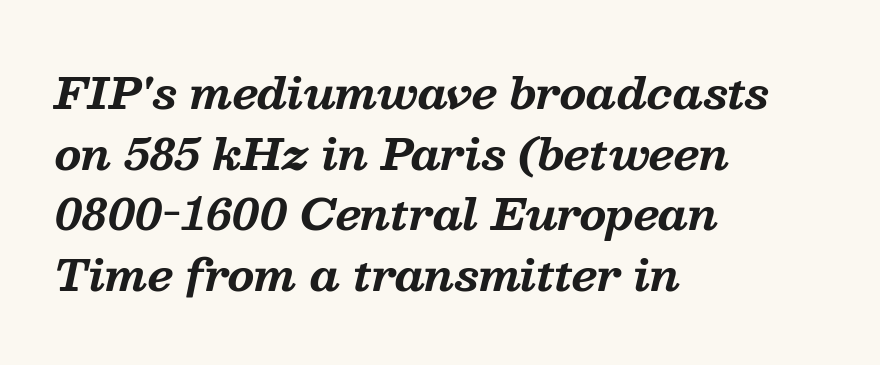
The image shows 43 px bold serif type, italic (leaning right); set left-aligned, normal line spacing (1.41x), normal letter spacing, not underlined; medium stroke contrast and a medium x-height.
